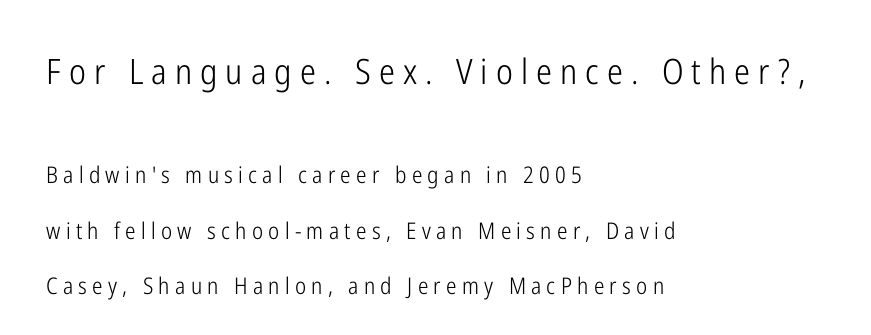
{"serif": "no", "italic": "no", "bold": "no", "weight": "light", "width": "condensed", "stroke_contrast": "low", "x_height": "medium", "monospaced": "no", "underline": "no", "align": "left", "line_spacing": "loose", "line_spacing_ratio": 2.41, "letter_spacing": "wide", "letter_spacing_em": 0.23, "larger_block": "first", "size_ratio": 1.52, "glyph_px": 35}
